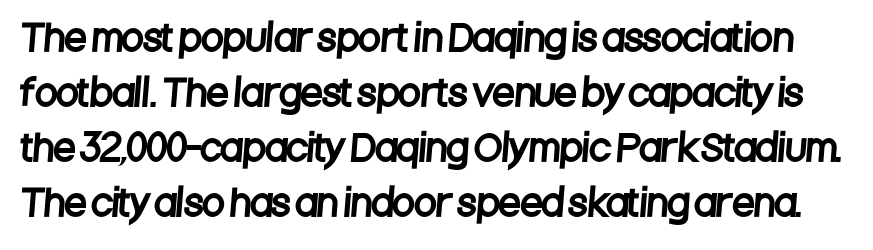
The image shows 36 px condensed sans-serif type; set normal line spacing (1.53x), normal letter spacing, not underlined; low stroke contrast and a large x-height.
